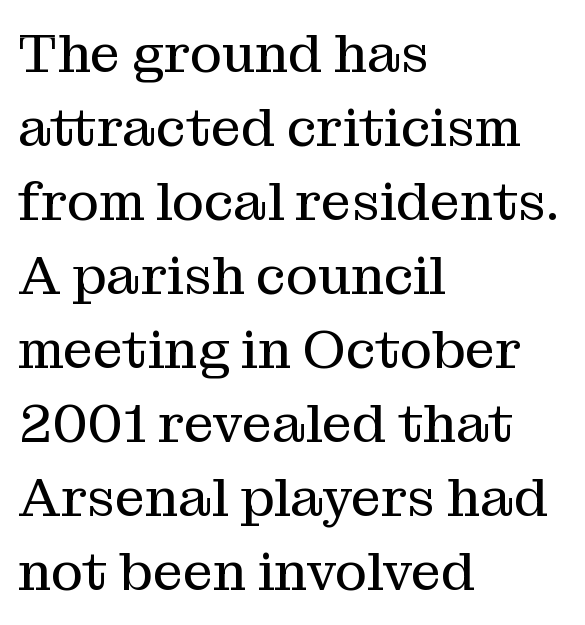
Every stem runs plumb, perpendicular to the baseline. Evenly set lines give the paragraph a standard silhouette. The font sits on the lighter half of the weight spectrum, regular included. You could call the tracking neutral — neither tight nor loose. Alignment: flush left.
